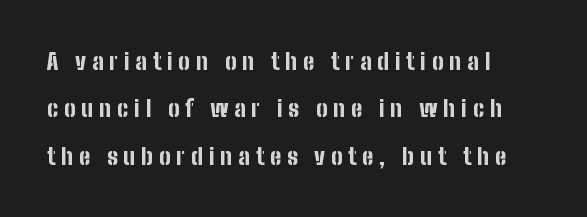
The passage shown is not underscored anywhere. Students, note that the glyphs here are deliberately spaced far apart. Teacher's note: observe the even left margin — that is flush-left alignment. The type sits square on the baseline with zero lean.
